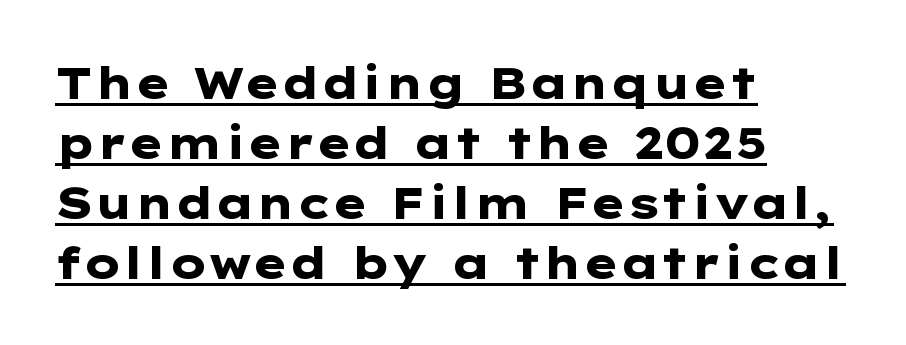
{"serif": "no", "italic": "no", "bold": "yes", "weight": "heavy", "width": "wide", "stroke_contrast": "low", "x_height": "medium", "underline": "yes", "align": "left", "line_spacing": "normal", "line_spacing_ratio": 1.36, "letter_spacing": "normal", "letter_spacing_em": 0.0, "glyph_px": 44}
